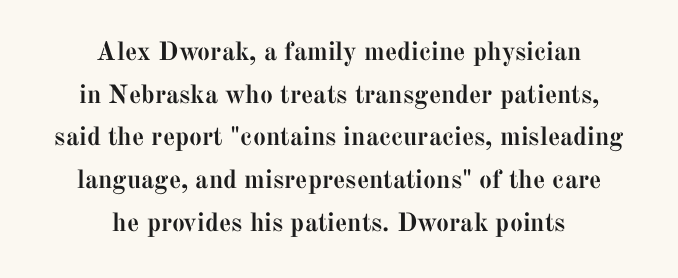
Q: Is the text bold? A: Yes.
Q: Is the text italic (slanted)? A: No, it is upright.
Q: Is the text underlined? A: No.
Q: How is the paragraph aligned? A: Centered.
Q: Is the spacing between letters normal or unusually wide? A: Normal.
Q: Is the spacing between lines tight, normal or loose? A: Normal.
